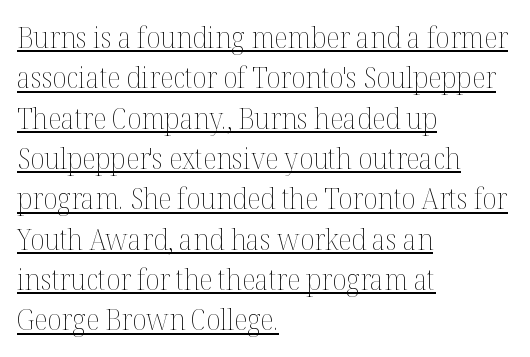
The image shows 29 px thin type, upright; set left-aligned, normal line spacing (1.39x), normal letter spacing, underlined; medium stroke contrast and a medium x-height.
